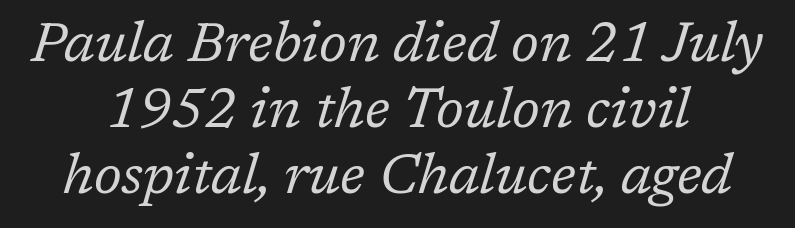
This sample has the flowing, uneven cadence of proportional lettering. It's the slanting kind of type. Spacing between characters is what you'd get straight out of the box. The type family on display is of the serif kind. This rendering features lettering with no underline.
